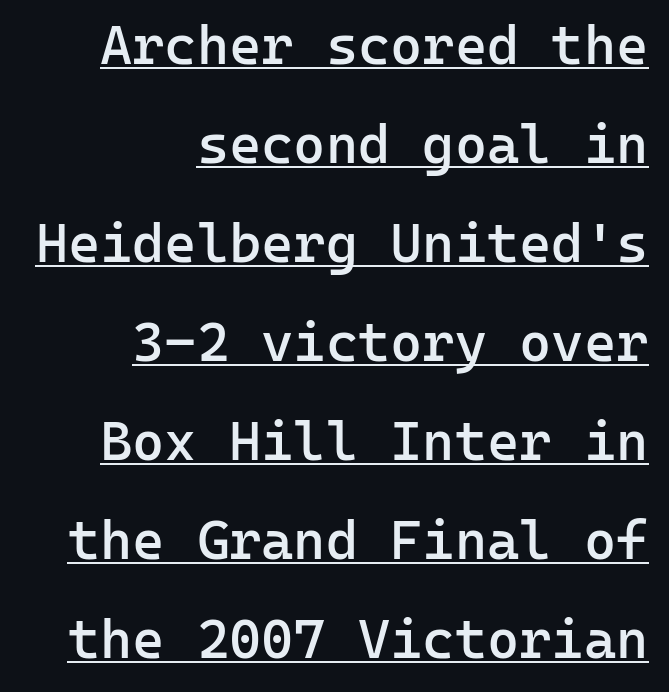
{"serif": "no", "italic": "no", "bold": "semi", "weight": "semibold", "width": "normal", "stroke_contrast": "low", "x_height": "medium", "monospaced": "yes", "underline": "yes", "align": "right", "line_spacing_ratio": 1.8, "letter_spacing": "normal", "letter_spacing_em": 0.0, "glyph_px": 55}
